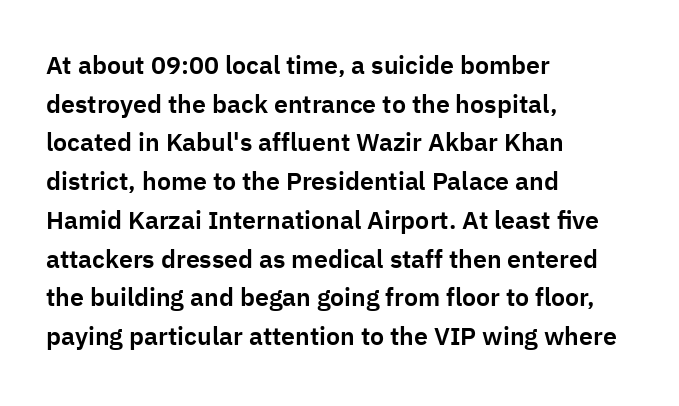
The image shows 25 px text type, upright; set left-aligned, normal line spacing (1.55x), normal letter spacing, not underlined.
